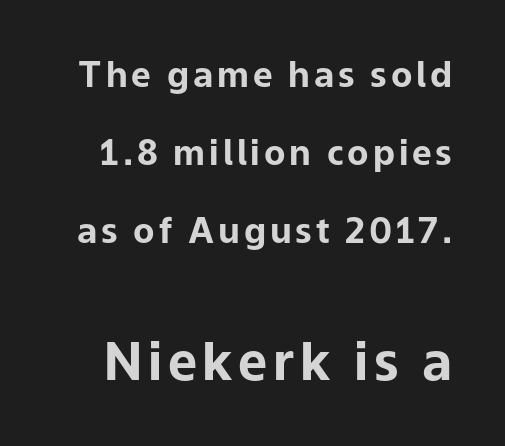
The image shows 52 px bold sans-serif type, upright; set loose line spacing (2.23x), not underlined; the second (bottom) block is 1.49x larger; low stroke contrast and a medium x-height.
